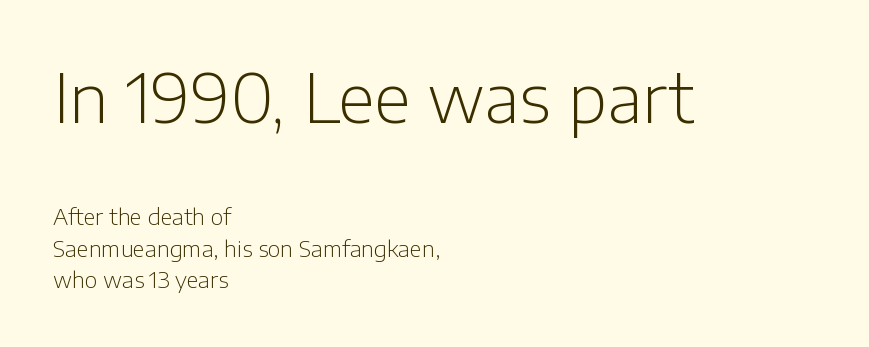
{"serif": "no", "italic": "no", "bold": "no", "weight": "light", "width": "normal", "stroke_contrast": "low", "x_height": "medium", "monospaced": "no", "underline": "no", "align": "left", "line_spacing": "normal", "line_spacing_ratio": 1.43, "letter_spacing": "normal", "letter_spacing_em": 0.0, "larger_block": "first", "size_ratio": 3.05, "glyph_px": 67}
